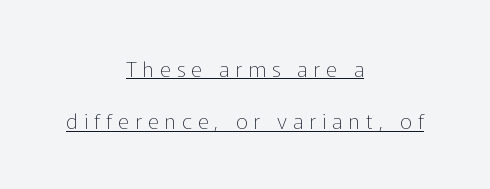
The image shows 21 px text type, upright; set centered, loose line spacing (2.48x), unusually wide letter spacing (+0.29 em), underlined.
